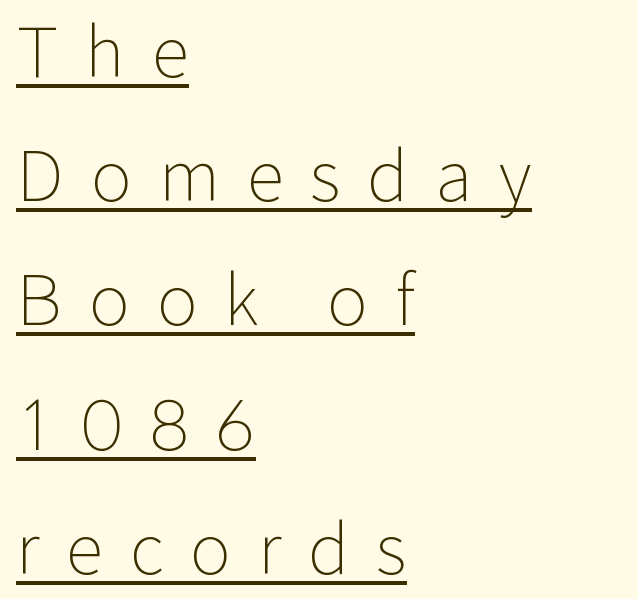
Q: Is the text bold? A: No.
Q: Is the text italic (slanted)? A: No, it is upright.
Q: Is the typeface a serif or a sans-serif typeface? A: Sans-serif.
Q: Is the text underlined? A: Yes.
Q: How is the paragraph aligned? A: Left-aligned.
Q: Is the spacing between letters normal or unusually wide? A: Unusually wide.
Q: Width (condensed, normal, or wide)? A: Normal.
Q: Stroke contrast? A: Low.
Q: x-height? A: Medium.
Q: Monospaced? A: No.
